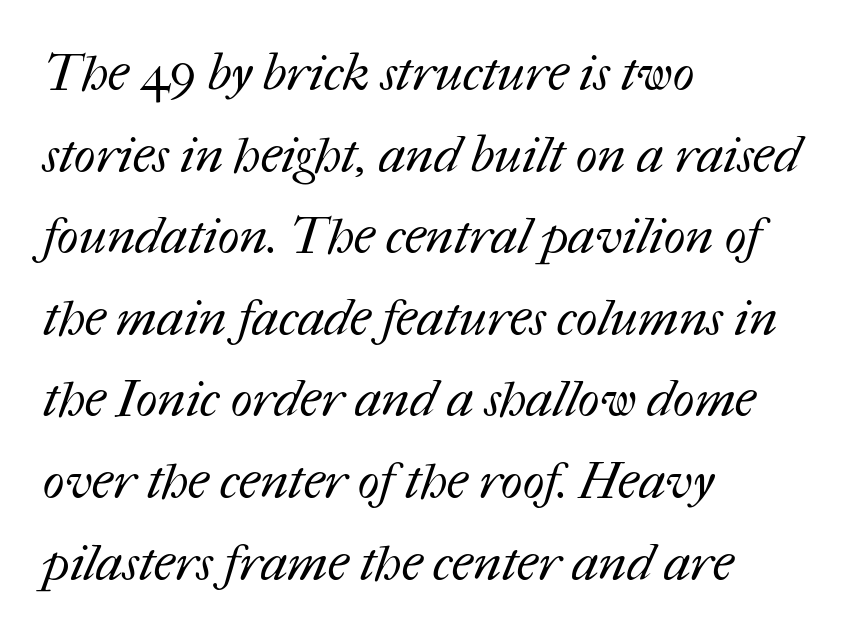
The area under the type is left untouched. The face used here is proportionally spaced, like ordinary book or web type. If you drew a ruler down the left edge, every line would touch it. The passage shown has conventional tracking throughout. Nothing heavy about these letters — not bold at all.
